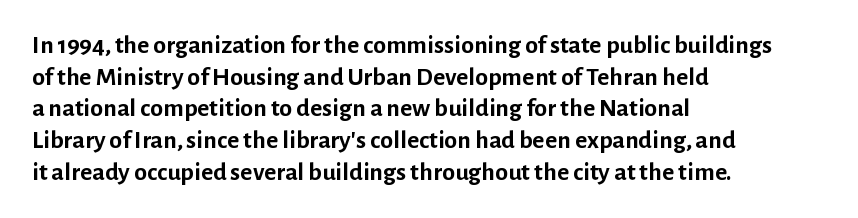
The image shows 26 px bold type, upright; set left-aligned, line spacing 1.22x, normal letter spacing, not underlined.
